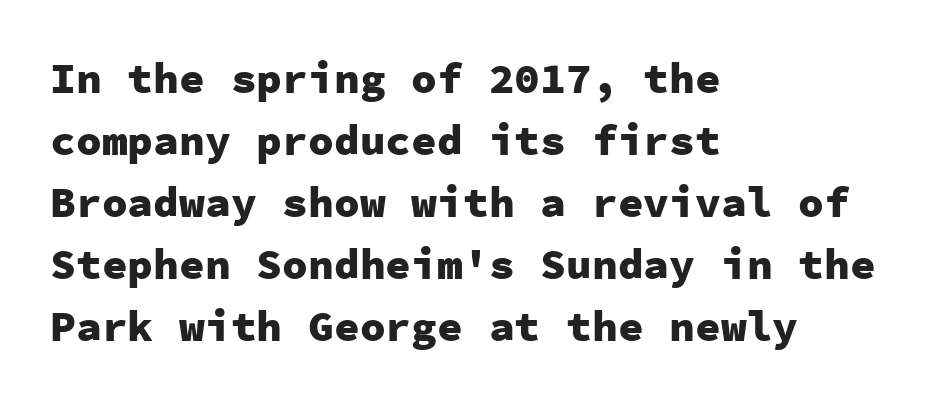
Q: Is the text bold? A: Yes.
Q: Is the text italic (slanted)? A: No, it is upright.
Q: Is the typeface a serif or a sans-serif typeface? A: Sans-serif.
Q: Is the text underlined? A: No.
Q: How is the paragraph aligned? A: Left-aligned.
Q: Is the spacing between letters normal or unusually wide? A: Normal.
Q: Is the spacing between lines tight, normal or loose? A: Normal.
Q: Width (condensed, normal, or wide)? A: Normal.
Q: Stroke contrast? A: Low.
Q: x-height? A: Medium.
Q: Monospaced? A: Yes.
